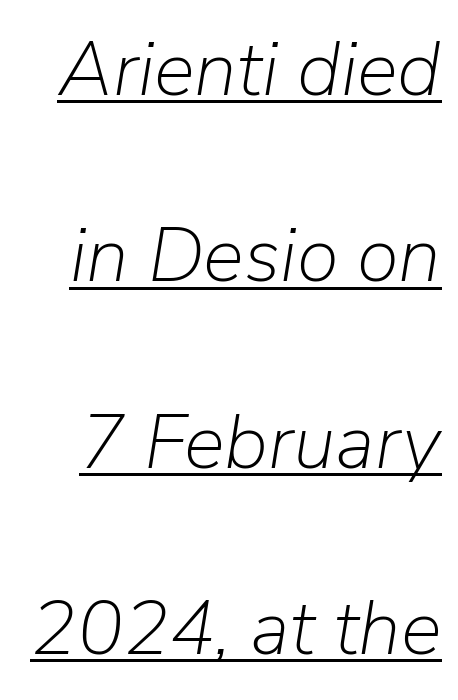
Q: Is the text bold? A: No.
Q: Is the text italic (slanted)? A: Yes, it leans right by about 9 degrees.
Q: Is the text underlined? A: Yes.
Q: Is the spacing between letters normal or unusually wide? A: Normal.
Q: Is the spacing between lines tight, normal or loose? A: Loose.
Q: Width (condensed, normal, or wide)? A: Normal.
Q: Stroke contrast? A: Low.
Q: x-height? A: Medium.
Q: Monospaced? A: No.
